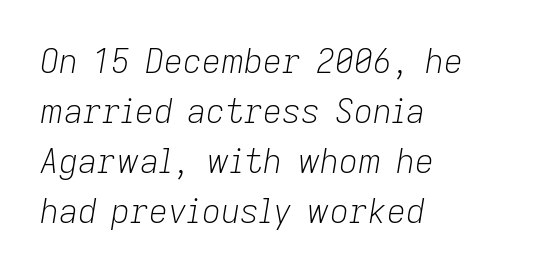
Q: Is the text bold? A: No.
Q: Is the text italic (slanted)? A: Yes, it leans right by about 9 degrees.
Q: Is the text underlined? A: No.
Q: How is the paragraph aligned? A: Left-aligned.
Q: Is the spacing between letters normal or unusually wide? A: Normal.
Q: Is the spacing between lines tight, normal or loose? A: Normal.
Q: Width (condensed, normal, or wide)? A: Normal.
Q: Stroke contrast? A: Low.
Q: x-height? A: Medium.
Q: Monospaced? A: No.
